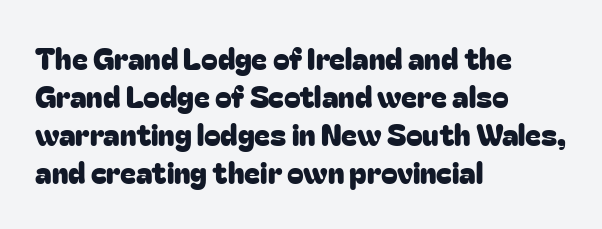
Q: Is the text italic (slanted)? A: No, it is upright.
Q: Is the typeface a serif or a sans-serif typeface? A: Sans-serif.
Q: Is the text underlined? A: No.
Q: How is the paragraph aligned? A: Left-aligned.
Q: Is the spacing between letters normal or unusually wide? A: Normal.
Q: Is the spacing between lines tight, normal or loose? A: Normal.
Q: Width (condensed, normal, or wide)? A: Normal.
Q: Stroke contrast? A: Low.
Q: x-height? A: Medium.
Q: Monospaced? A: No.
